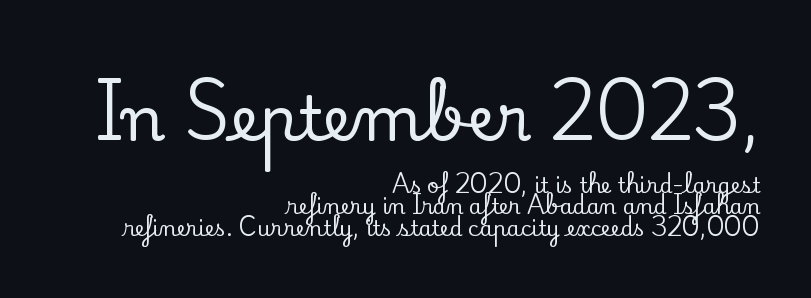
Q: Is the text italic (slanted)? A: No, it is upright.
Q: Is the text underlined? A: No.
Q: How is the paragraph aligned? A: Right-aligned.
Q: Is the spacing between letters normal or unusually wide? A: Normal.
Q: Is the spacing between lines tight, normal or loose? A: Tight.
Q: Which block of text is set in a larger size, the first (top) or the second (bottom)? A: The first (top) one.
Q: Width (condensed, normal, or wide)? A: Normal.
Q: Stroke contrast? A: Low.
Q: x-height? A: Small.
Q: Monospaced? A: No.
